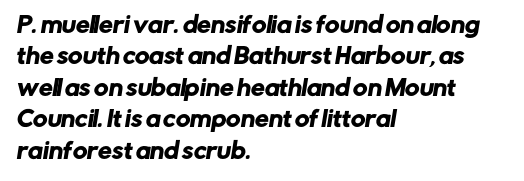
{"underline": "no", "align": "left", "line_spacing": "normal", "line_spacing_ratio": 1.43, "letter_spacing": "normal", "letter_spacing_em": 0.0, "glyph_px": 22}
